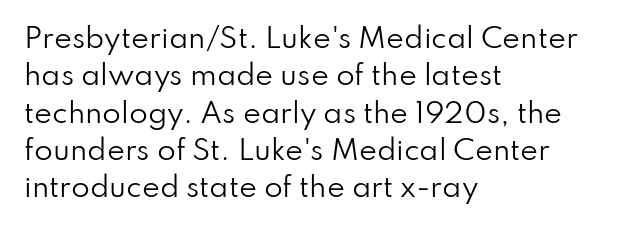
The image shows 27 px text type, upright; set left-aligned, normal line spacing (1.38x), normal letter spacing, not underlined.
